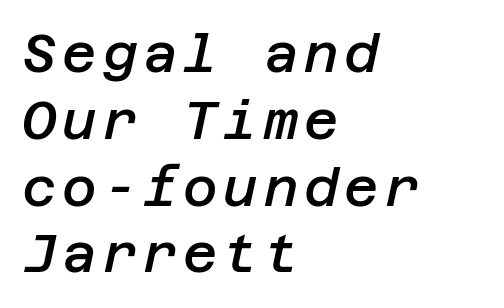
{"italic": "yes", "lean": "right", "slant_degrees": 12, "bold": "semi", "weight": "semibold", "width": "normal", "stroke_contrast": "low", "x_height": "large", "underline": "no", "align": "left", "line_spacing": "normal", "line_spacing_ratio": 1.26, "glyph_px": 53}
